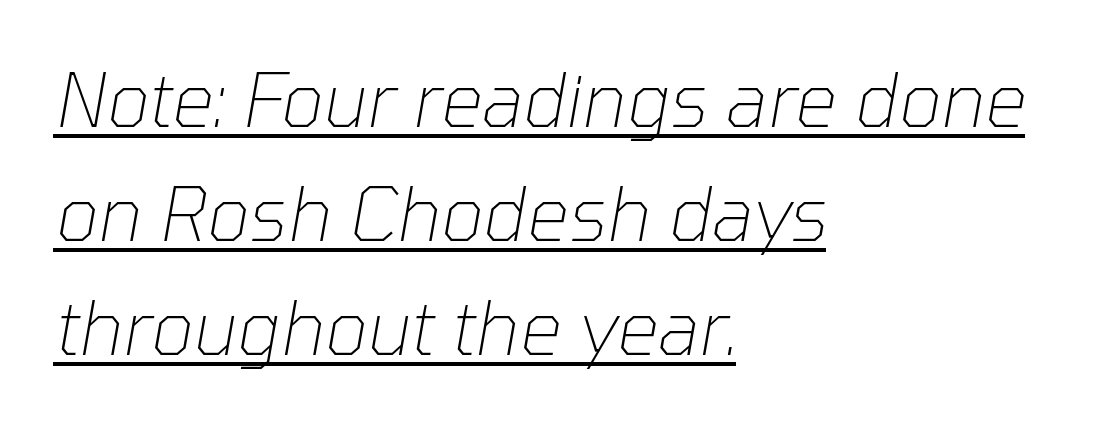
The image shows 74 px thin type, italic (leaning right); set left-aligned, normal line spacing (1.54x), normal letter spacing, underlined; low stroke contrast and a medium x-height.
